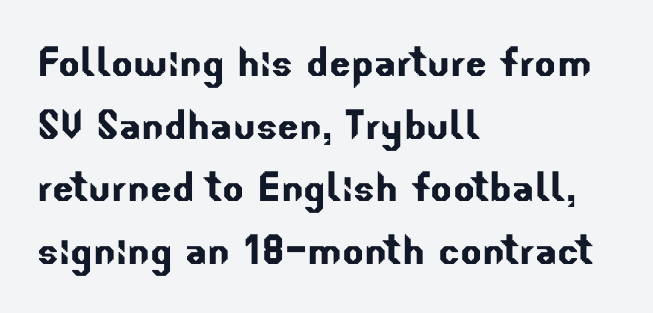
Bare-footed words on every line. Are there feet on the stems? There aren't — it's a sans. Here the glyphs are tracked normally, forming tight word shapes. The rendering uses natural spacing where letterforms have individual widths.
